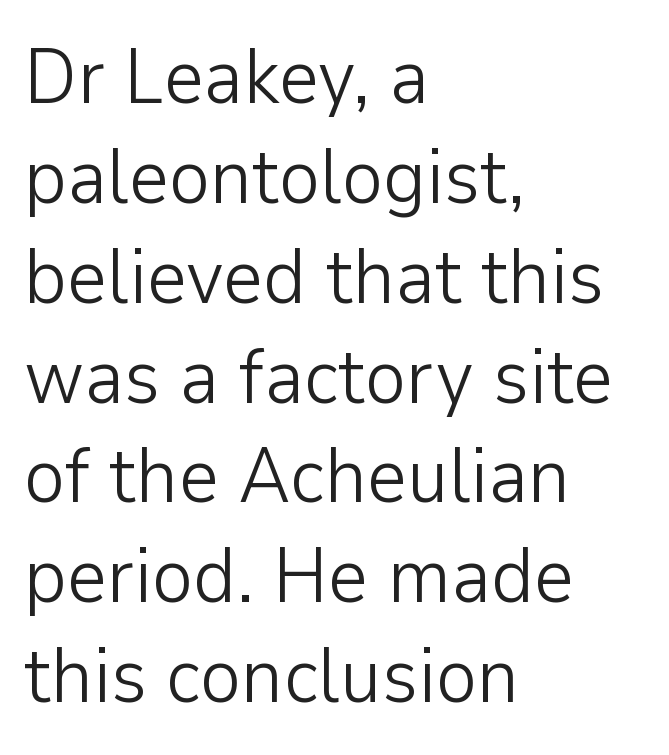
{"serif": "no", "italic": "no", "bold": "no", "weight": "light", "width": "normal", "stroke_contrast": "low", "x_height": "medium", "monospaced": "no", "underline": "no", "align": "left", "line_spacing": "normal", "line_spacing_ratio": 1.28, "letter_spacing": "normal", "letter_spacing_em": 0.0, "glyph_px": 78}
